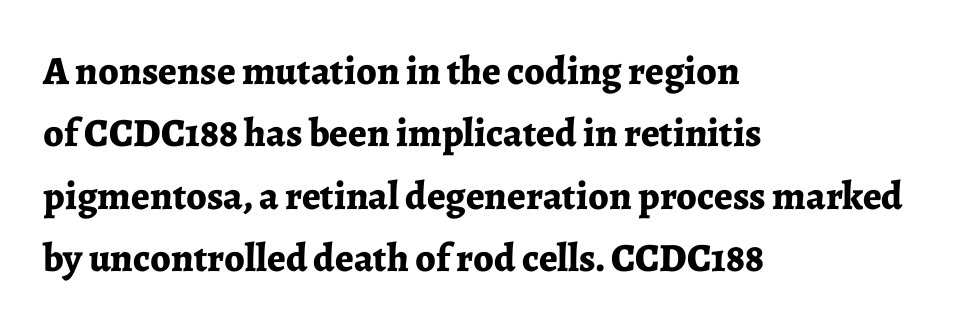
The image shows 40 px bold serif type, upright; set left-aligned, normal line spacing (1.56x), normal letter spacing, not underlined; low stroke contrast and a medium x-height.
